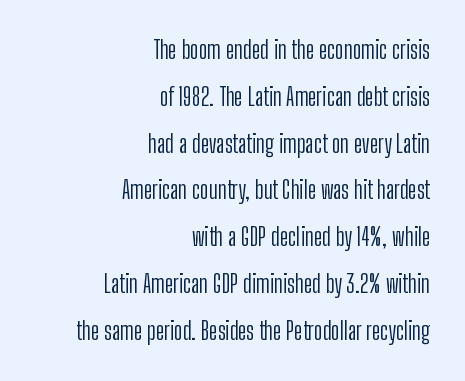
{"italic": "no", "bold": "no", "underline": "no", "align": "right", "line_spacing": "loose", "line_spacing_ratio": 1.95, "letter_spacing": "normal", "letter_spacing_em": 0.0, "glyph_px": 24}
